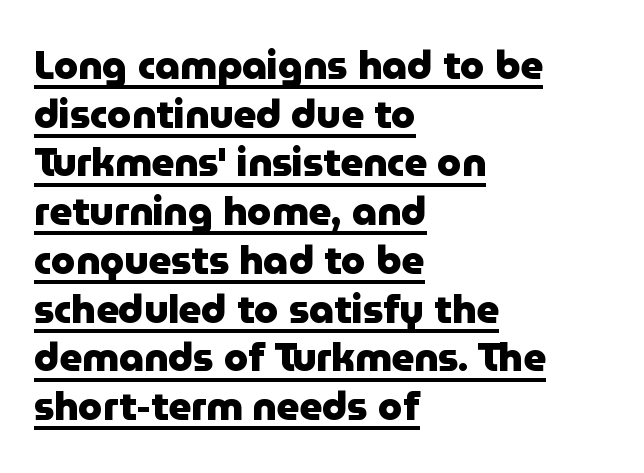
{"serif": "no", "italic": "no", "bold": "yes", "weight": "heavy", "width": "normal", "stroke_contrast": "low", "x_height": "medium", "monospaced": "no", "underline": "yes", "align": "left", "line_spacing": "normal", "line_spacing_ratio": 1.25, "letter_spacing": "normal", "letter_spacing_em": 0.0, "glyph_px": 39}
